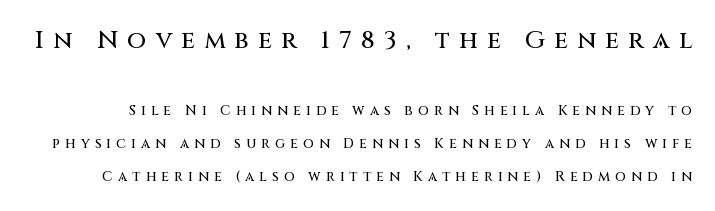
Q: Is the text italic (slanted)? A: No, it is upright.
Q: Is the text underlined? A: No.
Q: Is the spacing between letters normal or unusually wide? A: Unusually wide.
Q: Is the spacing between lines tight, normal or loose? A: Loose.
Q: Which block of text is set in a larger size, the first (top) or the second (bottom)? A: The first (top) one.
